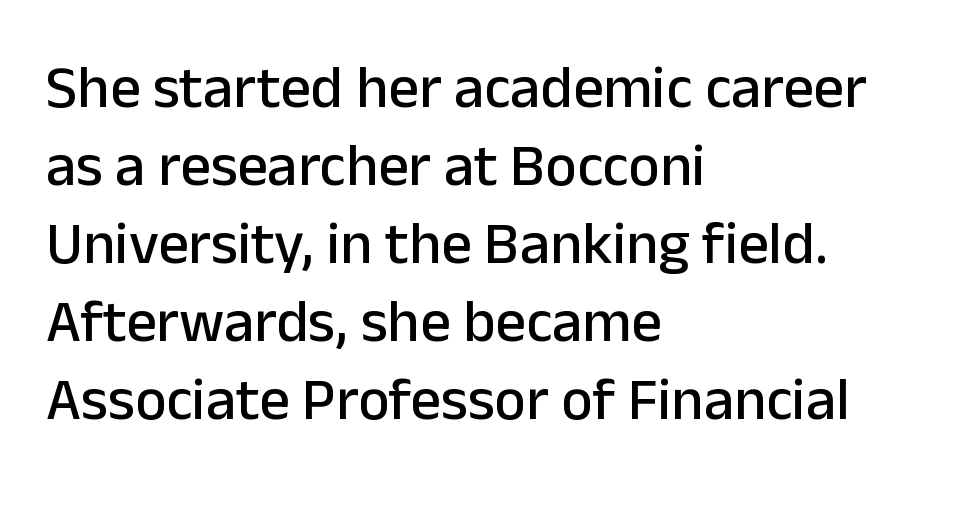
Q: Is the text italic (slanted)? A: No, it is upright.
Q: Is the typeface a serif or a sans-serif typeface? A: Sans-serif.
Q: Is the text underlined? A: No.
Q: How is the paragraph aligned? A: Left-aligned.
Q: Is the spacing between letters normal or unusually wide? A: Normal.
Q: Is the spacing between lines tight, normal or loose? A: Normal.
Q: Width (condensed, normal, or wide)? A: Normal.
Q: Stroke contrast? A: Low.
Q: x-height? A: Medium.
Q: Monospaced? A: No.
